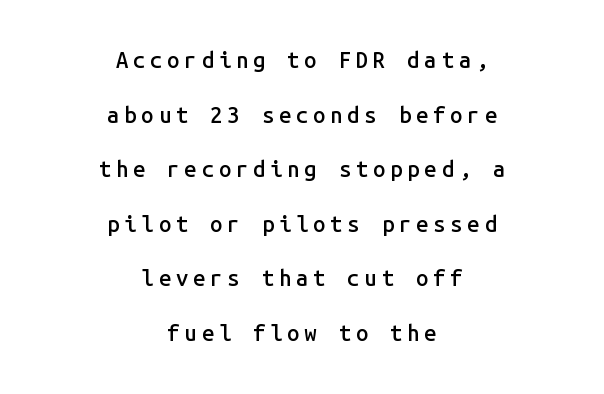
The image shows 22 px text type, upright; set centered, loose line spacing (2.48x), unusually wide letter spacing (+0.22 em), not underlined.
